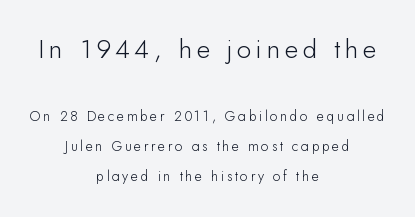
Q: Is the text italic (slanted)? A: No, it is upright.
Q: Is the text underlined? A: No.
Q: How is the paragraph aligned? A: Centered.
Q: Is the spacing between lines tight, normal or loose? A: Loose.
Q: Which block of text is set in a larger size, the first (top) or the second (bottom)? A: The first (top) one.
